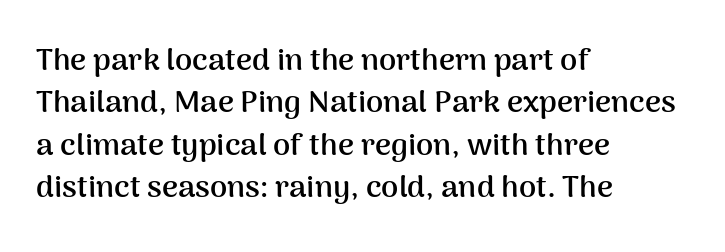
Underlining? Definitely not there. Grotesque or geometric, the face here clearly has no serifs. Students, this is bold: see how much ink each stroke carries. Characters follow at the spacing the type designer built in. Looks like regular typesetting: each glyph gets only the width it needs. How would I describe the line gaps? Plain and ordinary.
